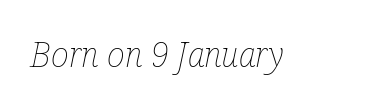
A typesetter would call this proportional, since set widths differ per character. Inter-character spacing is left at the font's built-in metrics. Observe the lean: these are italic letterforms. Weight: not bold — regular or lighter. Beneath every word, the page is bare.
